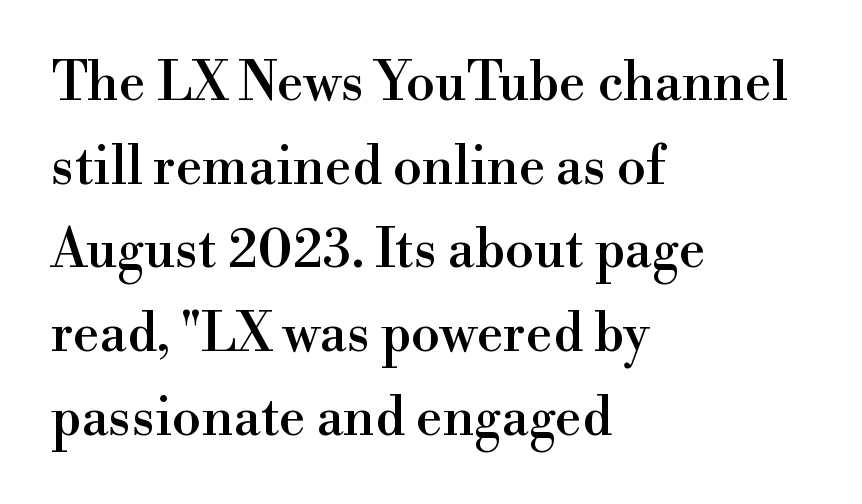
The image shows 53 px serif type, upright; set left-aligned, normal line spacing (1.58x), normal letter spacing, not underlined; a small x-height.
